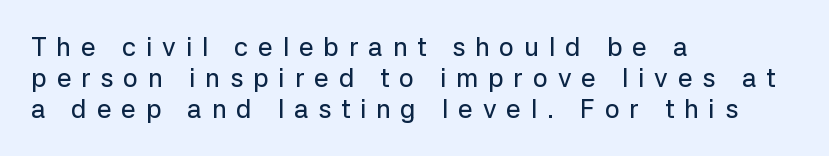
The image shows 26 px text type, upright; set left-aligned, line spacing 1.19x, unusually wide letter spacing (+0.38 em), not underlined.
